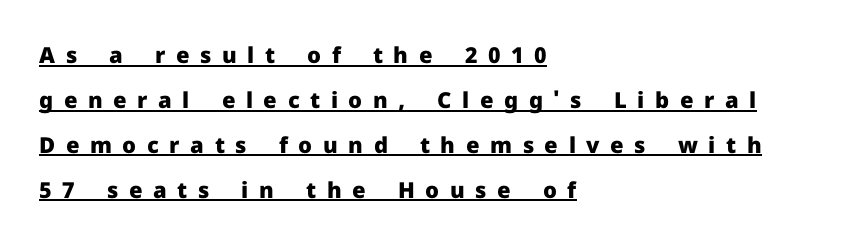
{"italic": "no", "bold": "yes", "underline": "yes", "align": "left", "line_spacing": "loose", "line_spacing_ratio": 2.04, "letter_spacing": "wide", "letter_spacing_em": 0.48, "glyph_px": 22}
